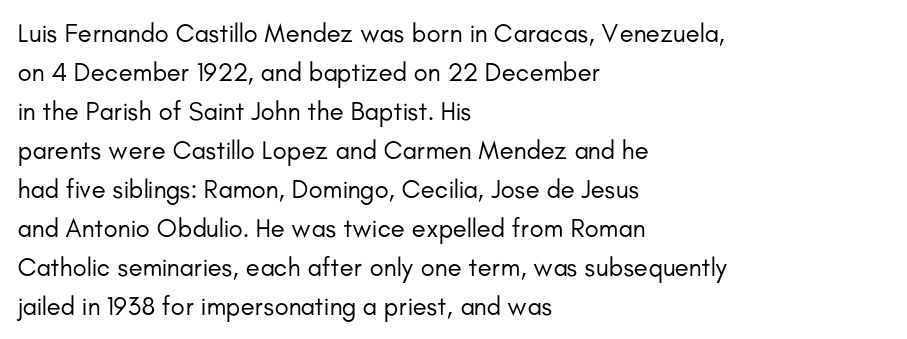
The image shows 26 px text type, upright; set left-aligned, normal line spacing (1.5x), normal letter spacing, not underlined.
